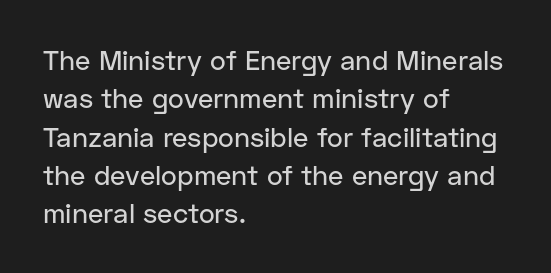
{"italic": "no", "underline": "no", "align": "left", "line_spacing": "normal", "line_spacing_ratio": 1.42, "letter_spacing": "normal", "letter_spacing_em": 0.0, "glyph_px": 27}
